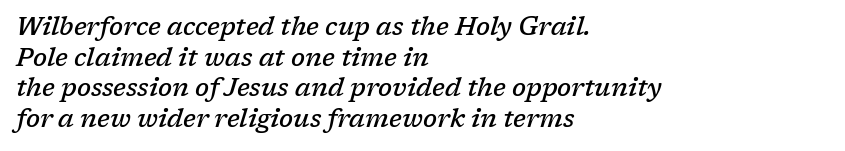
Each row of text sits above clean, open space. Short note: letters normally spaced. Is the type slanted? Yes — the strokes lean at a clear angle. Bold? Not quite — semibold, heavier than regular but stopping short.
